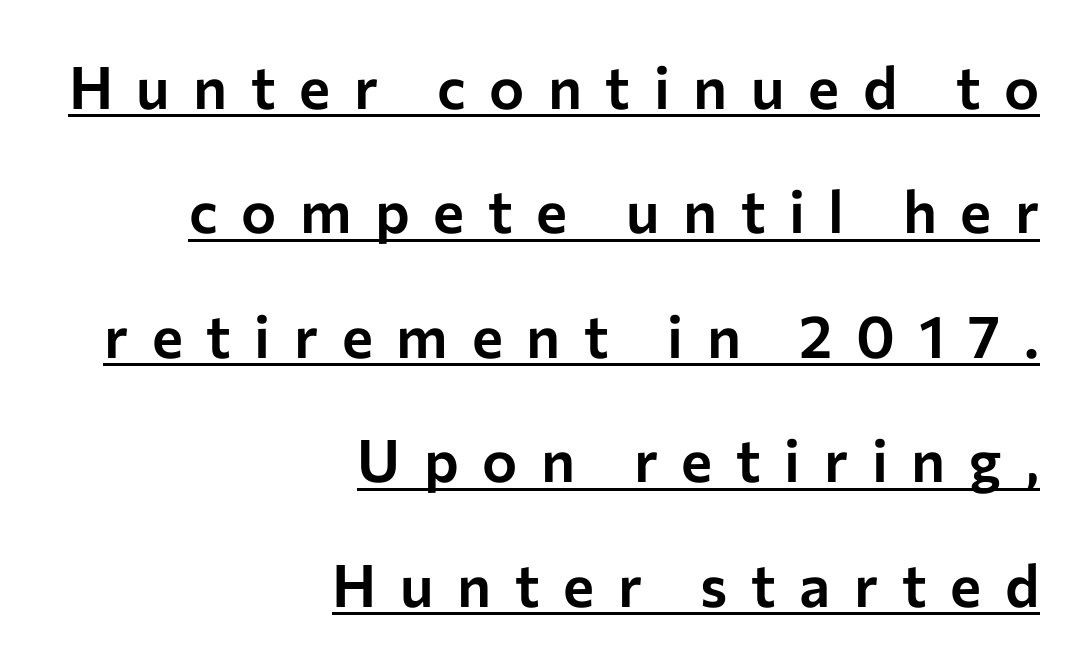
The lines are quadded right. Proportional: the letters do not fall into vertical columns. Honestly, the letter spacing is so wide it's the main thing you notice. Like a heading marked for emphasis, these lines bear an underscore. The line-height multiplier appears high, well above default. Serifs: no, the terminals of the letterforms are clean.
